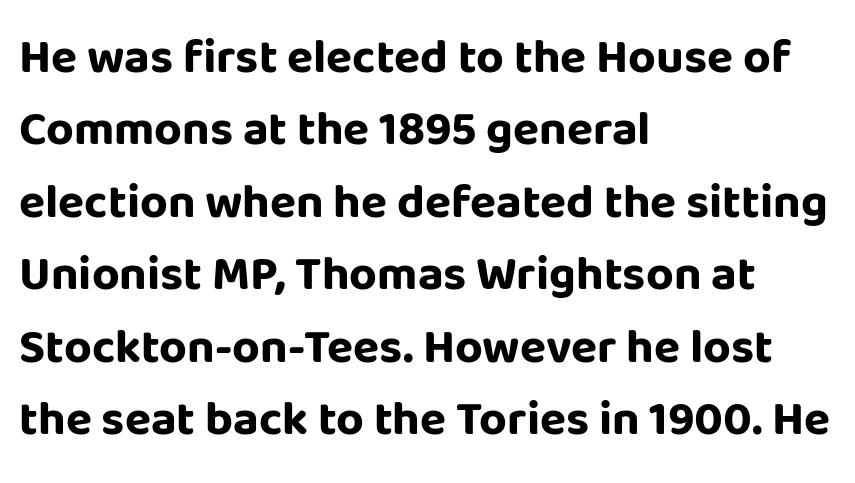
A clean baseline with only descenders dipping below it. Do the letters lean? They stand straight. Each line starts at the same left margin while the right side varies. Summary of weight: heavy, a full bold.
